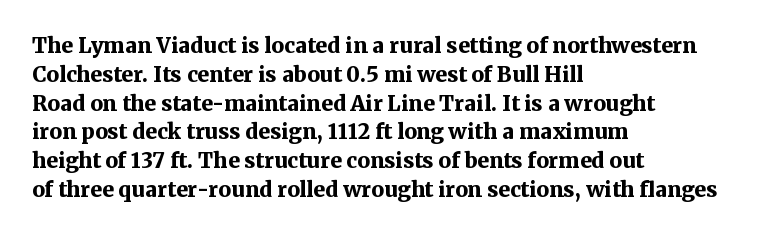
The image shows 21 px bold type, upright; set left-aligned, normal line spacing (1.37x), normal letter spacing, not underlined.
